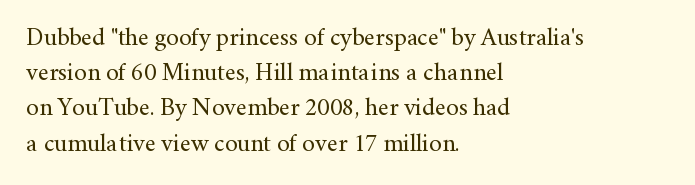
{"italic": "no", "bold": "no", "underline": "no", "align": "left", "line_spacing": "normal", "line_spacing_ratio": 1.41, "letter_spacing": "normal", "letter_spacing_em": 0.0, "glyph_px": 25}
